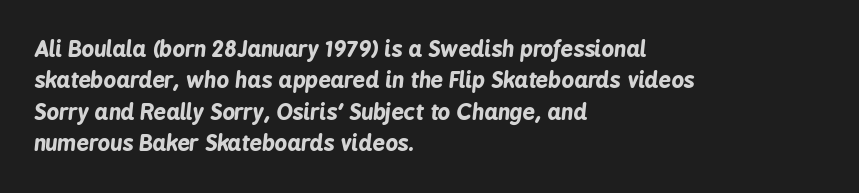
Check under the words: just untouched page. Caption: standard tracking, unaltered. Line spacing here is normal. The rendering applies a slant to the glyphs.
